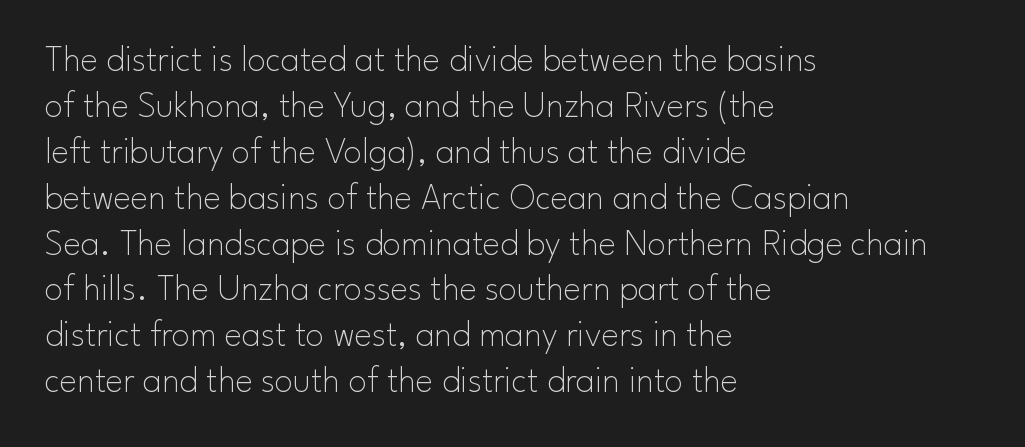
{"serif": "no", "italic": "no", "bold": "no", "weight": "thin", "width": "normal", "stroke_contrast": "low", "x_height": "small", "monospaced": "no", "underline": "no", "align": "left", "line_spacing_ratio": 1.24, "letter_spacing": "normal", "letter_spacing_em": 0.0, "glyph_px": 37}
